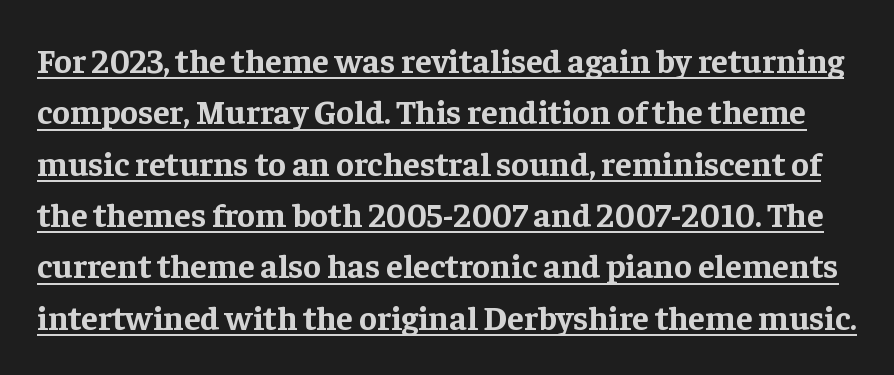
Q: Is the text bold? A: Yes.
Q: Is the text italic (slanted)? A: No, it is upright.
Q: Is the typeface a serif or a sans-serif typeface? A: Serif.
Q: Is the text underlined? A: Yes.
Q: Is the spacing between letters normal or unusually wide? A: Normal.
Q: Is the spacing between lines tight, normal or loose? A: Normal.
Q: Width (condensed, normal, or wide)? A: Normal.
Q: Stroke contrast? A: Low.
Q: x-height? A: Medium.
Q: Monospaced? A: No.
